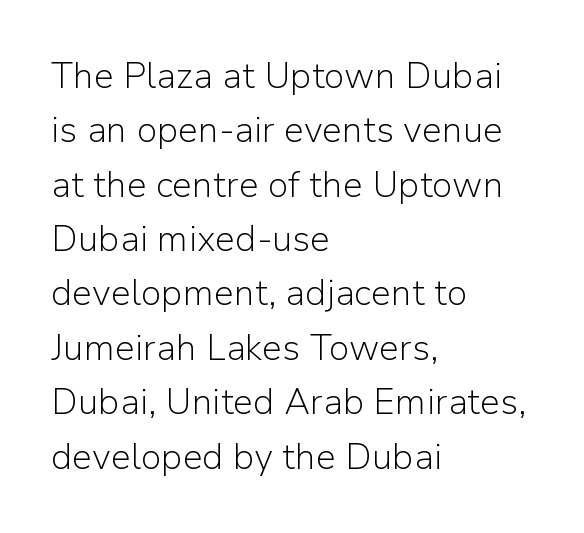
The space beneath each line is pristine and unruled. Interline gaps are of average width in this sample. The letters stand upright; this is a roman face. The passage is arranged the way most books set body copy — flush left.
